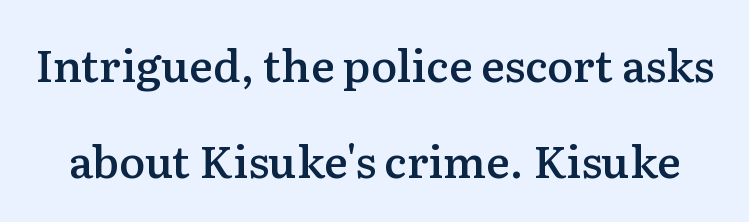
Q: Is the text bold? A: Semi-bold.
Q: Is the text italic (slanted)? A: No, it is upright.
Q: Is the typeface a serif or a sans-serif typeface? A: Serif.
Q: Is the text underlined? A: No.
Q: Is the spacing between letters normal or unusually wide? A: Normal.
Q: Is the spacing between lines tight, normal or loose? A: Loose.
Q: Width (condensed, normal, or wide)? A: Normal.
Q: Stroke contrast? A: Medium.
Q: x-height? A: Medium.
Q: Monospaced? A: No.
